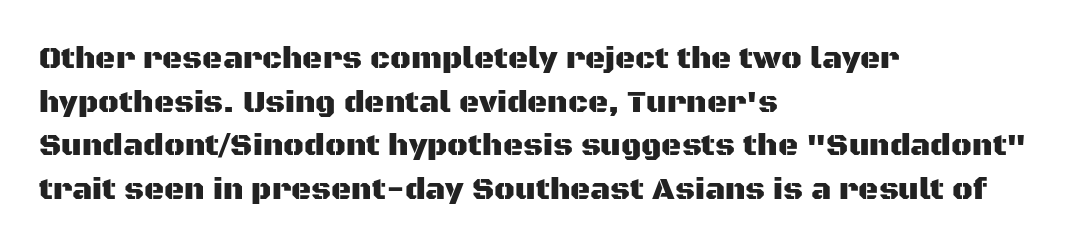
{"serif": "no", "italic": "no", "width": "normal", "stroke_contrast": "medium", "x_height": "large", "monospaced": "no", "underline": "no", "align": "left", "line_spacing": "normal", "line_spacing_ratio": 1.41, "letter_spacing": "normal", "letter_spacing_em": 0.0, "glyph_px": 31}
